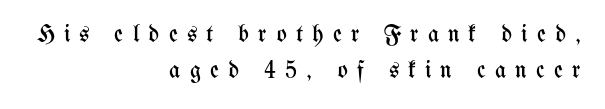
The image shows 24 px text type, upright; set right-aligned, normal line spacing (1.49x), unusually wide letter spacing (+0.38 em), not underlined.
